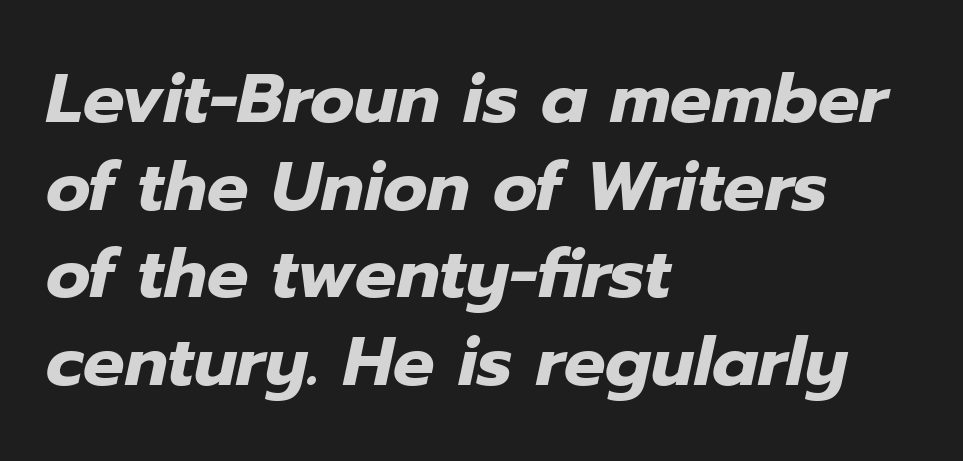
Q: Is the text bold? A: Yes.
Q: Is the text italic (slanted)? A: Yes, it leans right by about 12 degrees.
Q: Is the text underlined? A: No.
Q: How is the paragraph aligned? A: Left-aligned.
Q: Is the spacing between letters normal or unusually wide? A: Normal.
Q: Is the spacing between lines tight, normal or loose? A: Normal.
Q: Width (condensed, normal, or wide)? A: Normal.
Q: Stroke contrast? A: Low.
Q: x-height? A: Medium.
Q: Monospaced? A: No.
